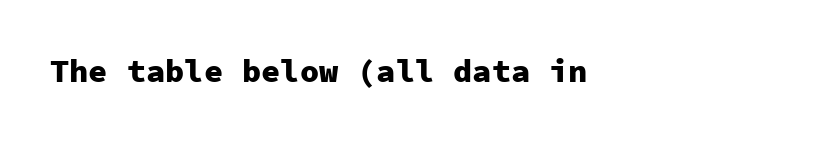
Type style note: lacks serifs. Lines of text with bare space underneath. The face used here is monospaced, like something from a code editor. Characters remain perfectly vertical along every line. There is no visible air inserted between adjacent glyphs. Typesetter's note: full bold, strokes at maximum text heaviness.
